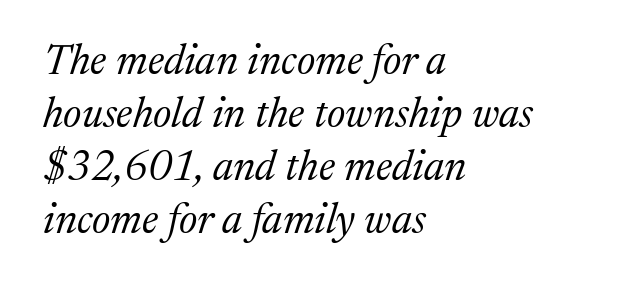
A bare baseline throughout the passage. Honestly, the row spacing looks completely unremarkable. Is the type heavy? It reads as light-to-regular instead. These lines keep a tight, regular rhythm from letter to letter. The letters advance in unequal steps, a hallmark of proportional type.
